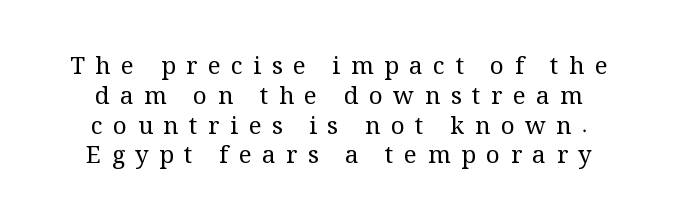
Q: Is the text bold? A: No.
Q: Is the text italic (slanted)? A: No, it is upright.
Q: Is the text underlined? A: No.
Q: Is the spacing between letters normal or unusually wide? A: Unusually wide.
